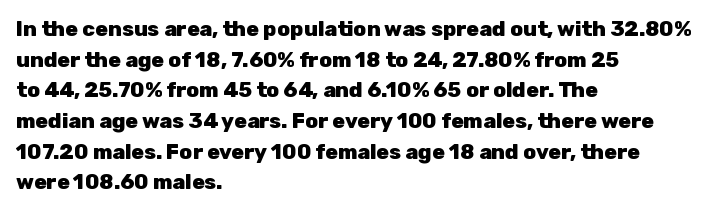
The image shows 21 px bold type, upright; set left-aligned, normal line spacing (1.46x), normal letter spacing, not underlined.
